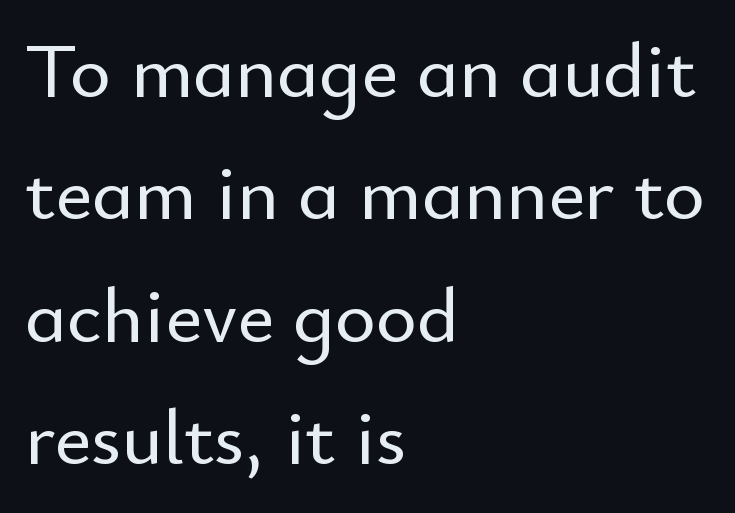
Q: Is the text italic (slanted)? A: No, it is upright.
Q: Is the typeface a serif or a sans-serif typeface? A: Sans-serif.
Q: Is the text underlined? A: No.
Q: How is the paragraph aligned? A: Left-aligned.
Q: Is the spacing between letters normal or unusually wide? A: Normal.
Q: Is the spacing between lines tight, normal or loose? A: Normal.
Q: Width (condensed, normal, or wide)? A: Normal.
Q: Stroke contrast? A: Low.
Q: x-height? A: Small.
Q: Monospaced? A: No.
